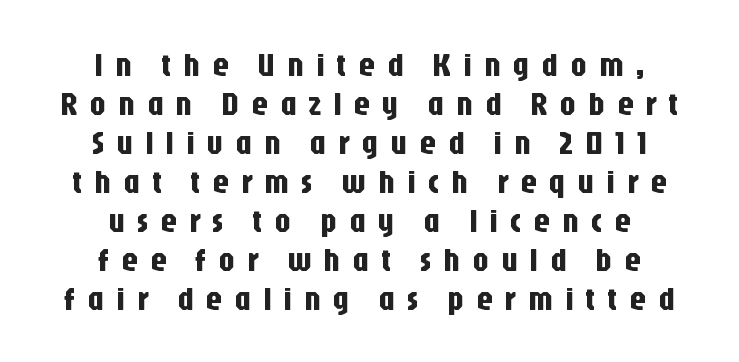
{"serif": "no", "italic": "no", "width": "condensed", "stroke_contrast": "low", "x_height": "large", "monospaced": "no", "underline": "no", "align": "center", "line_spacing_ratio": 1.18, "letter_spacing": "wide", "letter_spacing_em": 0.35, "glyph_px": 33}
